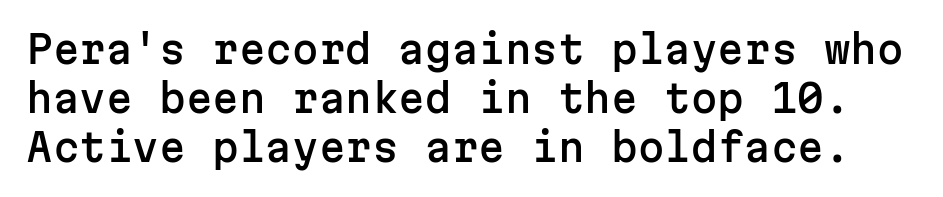
Q: Is the text italic (slanted)? A: No, it is upright.
Q: Is the typeface a serif or a sans-serif typeface? A: Sans-serif.
Q: Is the text underlined? A: No.
Q: Is the spacing between letters normal or unusually wide? A: Normal.
Q: Is the spacing between lines tight, normal or loose? A: Normal.
Q: Width (condensed, normal, or wide)? A: Normal.
Q: Stroke contrast? A: Low.
Q: x-height? A: Medium.
Q: Monospaced? A: Yes.
